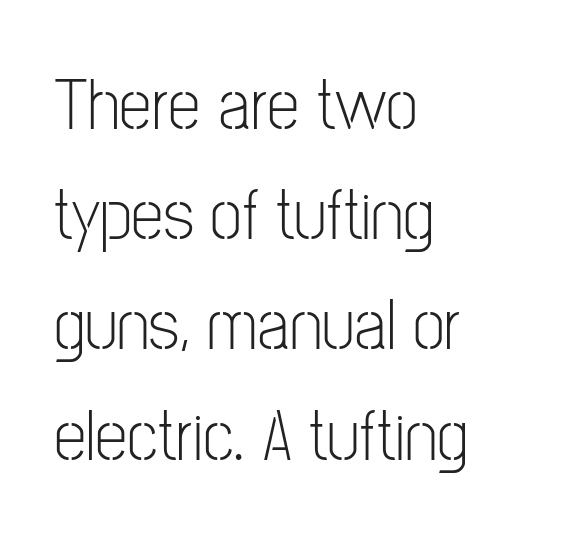
How would I describe the line gaps? Plain and ordinary. The glyphs in this specimen are sans serif. Each letter keeps its own natural width here, so spacing adapts to shape. Casual observation: everything's shoved over to the left. Tracking here is standard; glyphs follow each other at the usual distance. The glyphs are unaccompanied by any horizontal stroke below them.
